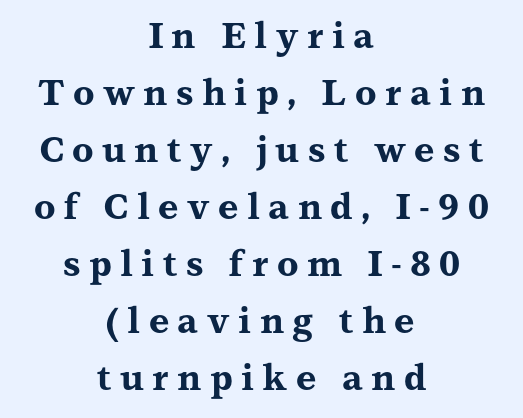
{"serif": "yes", "italic": "no", "bold": "yes", "weight": "bold", "width": "wide", "stroke_contrast": "medium", "x_height": "medium", "monospaced": "no", "underline": "no", "align": "center", "line_spacing": "normal", "line_spacing_ratio": 1.63, "letter_spacing": "wide", "letter_spacing_em": 0.24, "glyph_px": 35}
